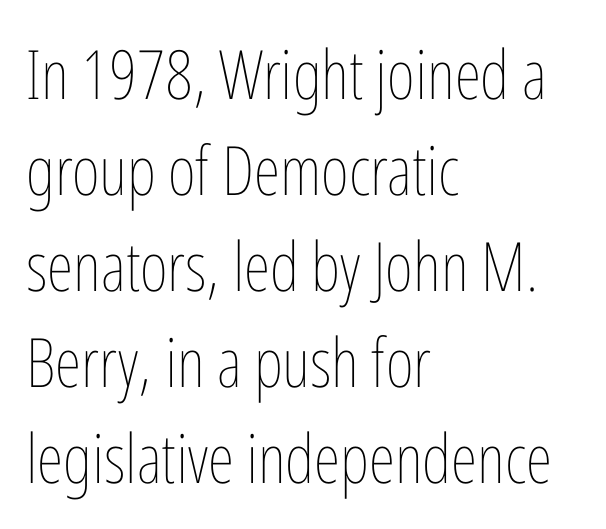
The image shows 68 px thin, condensed type, upright; set left-aligned, normal line spacing (1.41x), normal letter spacing, not underlined; low stroke contrast and a medium x-height.
